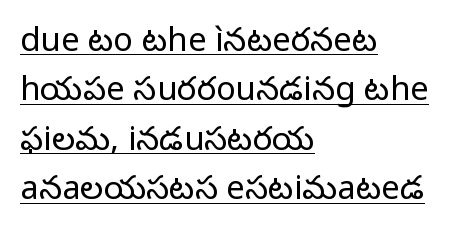
Q: Is the text bold? A: No.
Q: Is the text italic (slanted)? A: No, it is upright.
Q: Is the typeface a serif or a sans-serif typeface? A: Sans-serif.
Q: Is the text underlined? A: Yes.
Q: How is the paragraph aligned? A: Left-aligned.
Q: Is the spacing between letters normal or unusually wide? A: Normal.
Q: Is the spacing between lines tight, normal or loose? A: Normal.
Q: Width (condensed, normal, or wide)? A: Normal.
Q: Stroke contrast? A: Low.
Q: x-height? A: Medium.
Q: Monospaced? A: No.
